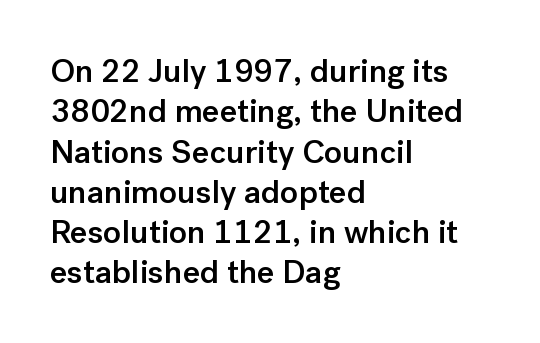
In CSS terms this would be text-align: left. Students, note that the glyphs here touch the page at normal intervals. Notice the strokes are somewhat thickened but not fully heavy: this is a semibold. I'd call this a sans setting — the letters go barefoot.
